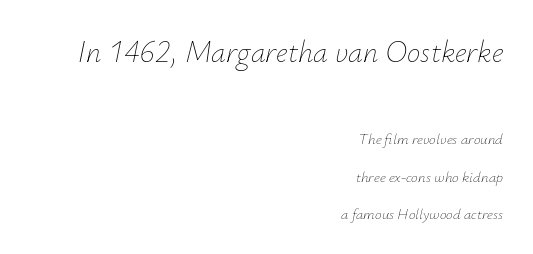
{"italic": "yes", "lean": "right", "slant_degrees": 12, "bold": "no", "weight": "thin", "width": "normal", "stroke_contrast": "low", "x_height": "small", "monospaced": "no", "underline": "no", "align": "right", "line_spacing": "loose", "line_spacing_ratio": 2.48, "letter_spacing": "normal", "letter_spacing_em": 0.0, "larger_block": "first", "size_ratio": 2.0, "glyph_px": 30}
